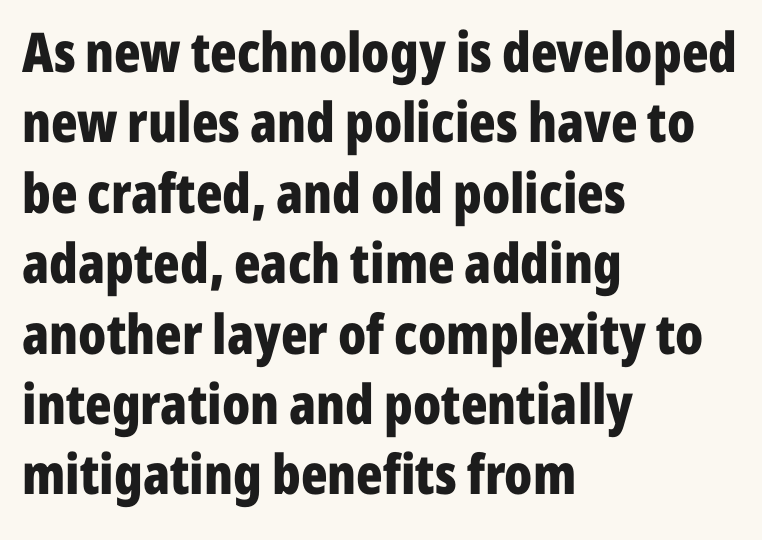
The image shows 55 px bold, condensed sans-serif type, upright; set left-aligned, normal line spacing (1.28x), normal letter spacing, not underlined; low stroke contrast and a medium x-height.
